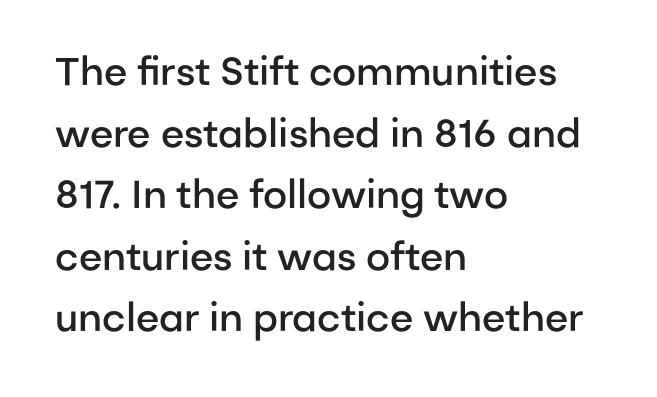
{"serif": "no", "italic": "no", "bold": "semi", "weight": "semibold", "width": "normal", "stroke_contrast": "low", "x_height": "medium", "monospaced": "no", "underline": "no", "align": "left", "line_spacing": "normal", "line_spacing_ratio": 1.58, "letter_spacing": "normal", "letter_spacing_em": 0.0, "glyph_px": 39}
